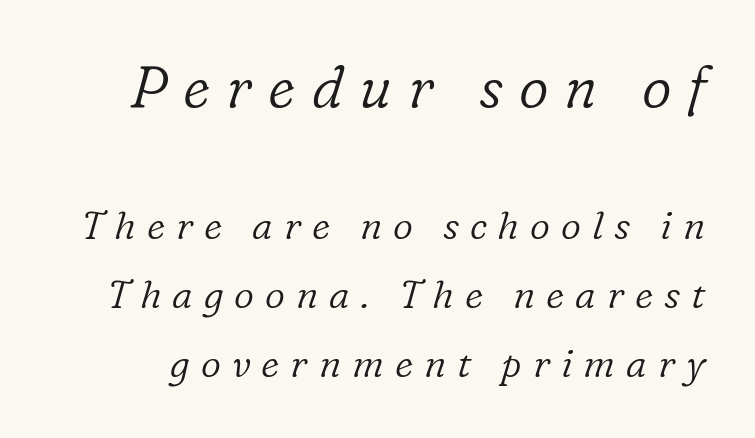
Classification — serif. The line texture is sparse and dotted thanks to wide tracking. These glyphs show unthickened strokes, regular width or finer. You get the large type first, then a drop to smaller type.
